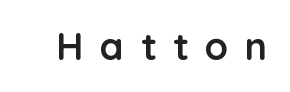
Heft: maximum for text — a bold. Each letter keeps its own natural width here, so spacing adapts to shape. Spacing between characters has been opened up far beyond the box default. No feet cap the strokes, marking this as sans-serif type.
